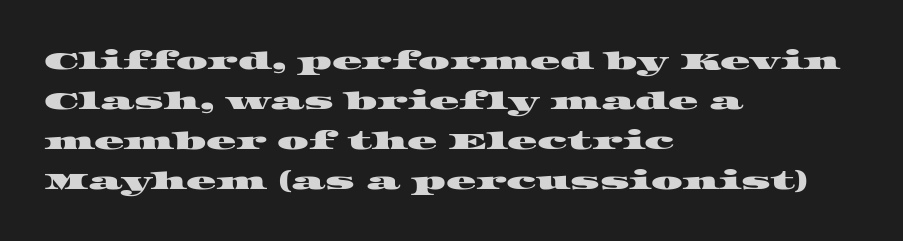
Q: Is the text underlined? A: No.
Q: How is the paragraph aligned? A: Left-aligned.
Q: Is the spacing between letters normal or unusually wide? A: Normal.
Q: Is the spacing between lines tight, normal or loose? A: Normal.
